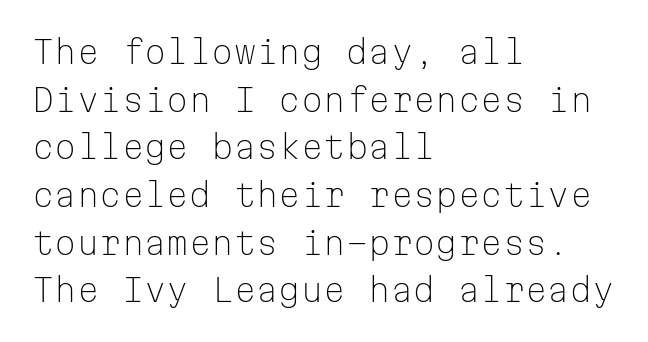
{"serif": "no", "italic": "no", "bold": "no", "weight": "light", "width": "normal", "stroke_contrast": "low", "x_height": "medium", "monospaced": "yes", "underline": "no", "align": "left", "line_spacing": "normal", "line_spacing_ratio": 1.49, "letter_spacing": "normal", "letter_spacing_em": 0.0, "glyph_px": 32}
